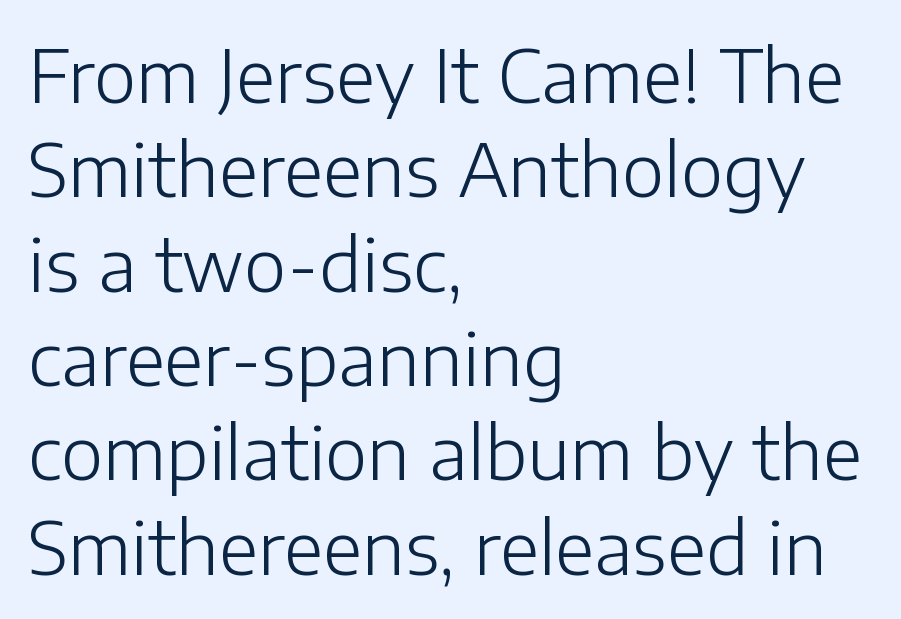
The paragraph shown leans on its left margin. The letters sit at their default tracking, neither squeezed nor spread. The font is comparable to plain body text, perhaps lighter. Note the varied advance widths — an 'i' is clearly narrower than an 'm'. Honestly, there is no underline to notice here at all. These lines sit exactly where default settings would place them.
